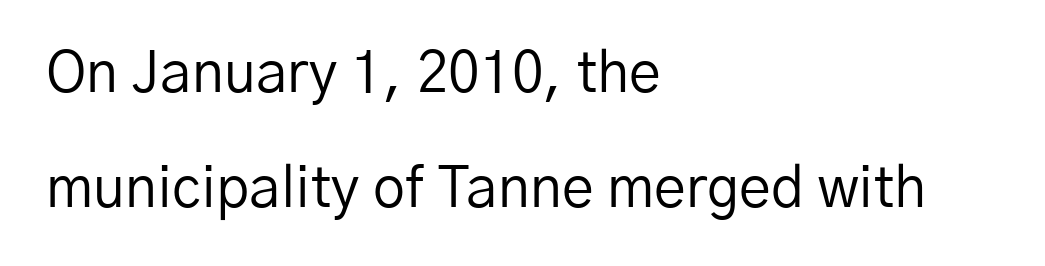
{"serif": "no", "italic": "no", "bold": "no", "weight": "regular", "width": "normal", "stroke_contrast": "low", "x_height": "medium", "monospaced": "no", "underline": "no", "align": "left", "line_spacing": "loose", "line_spacing_ratio": 2.02, "letter_spacing": "normal", "letter_spacing_em": 0.0, "glyph_px": 57}
